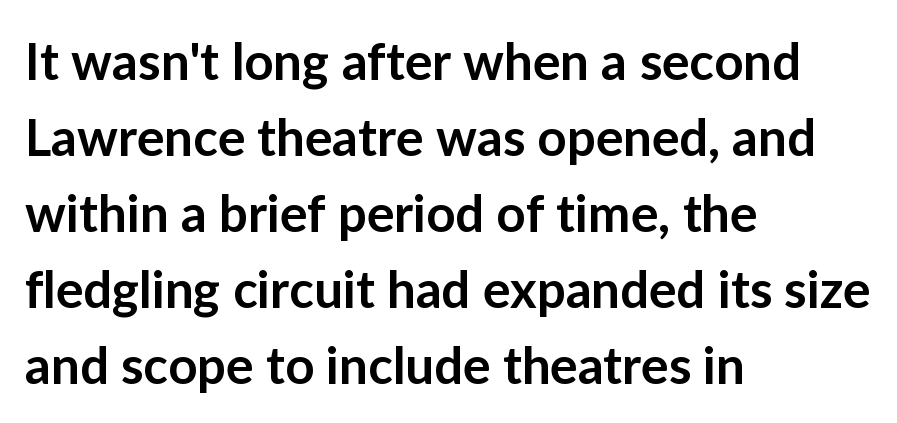
{"serif": "no", "italic": "no", "bold": "semi", "weight": "semibold", "width": "normal", "stroke_contrast": "low", "x_height": "medium", "monospaced": "no", "underline": "no", "align": "left", "line_spacing": "normal", "line_spacing_ratio": 1.49, "letter_spacing": "normal", "letter_spacing_em": 0.0, "glyph_px": 51}
